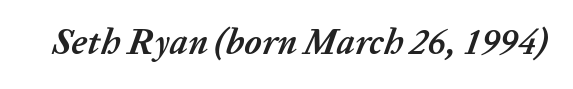
{"italic": "yes", "lean": "right", "slant_degrees": 20, "bold": "yes", "weight": "semibold", "width": "normal", "stroke_contrast": "low", "x_height": "medium", "monospaced": "no", "underline": "no", "letter_spacing": "normal", "letter_spacing_em": 0.0, "glyph_px": 36}
